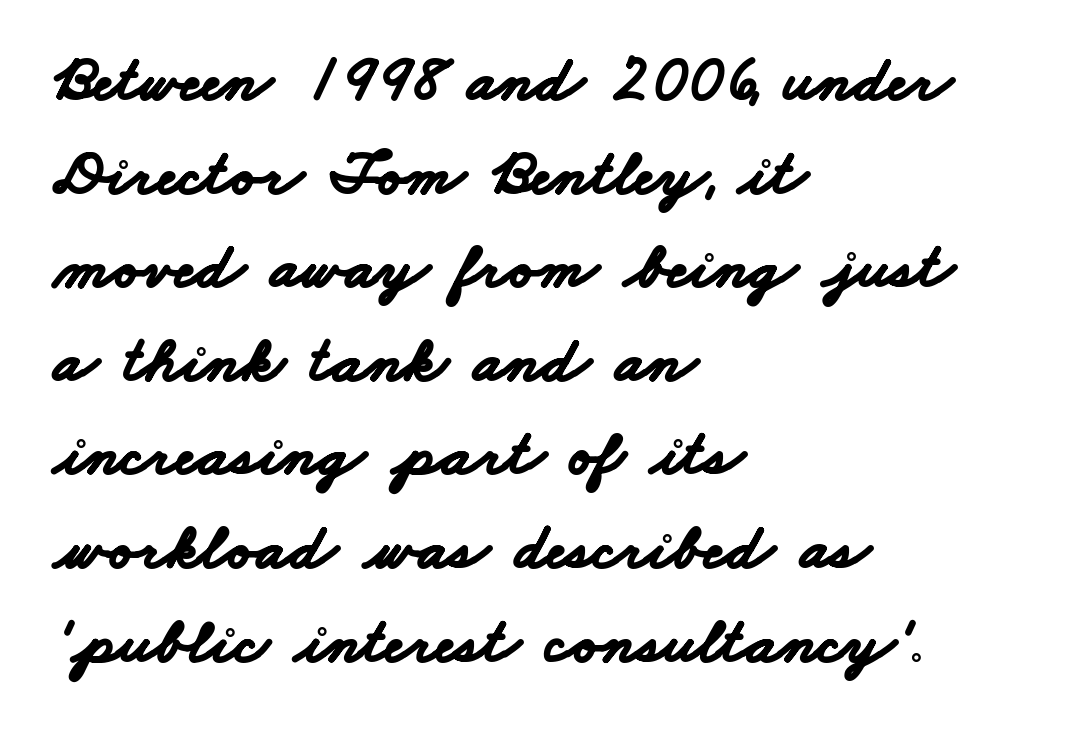
The line texture is even and compact thanks to regular tracking. The letters carry no serifs — their stems end cleanly without finishing strokes. The characters look thick and weighty, a clear bold. Any mark beneath the type? The region is blank. Think of a printed novel: that variable character pitch is what you see here.
